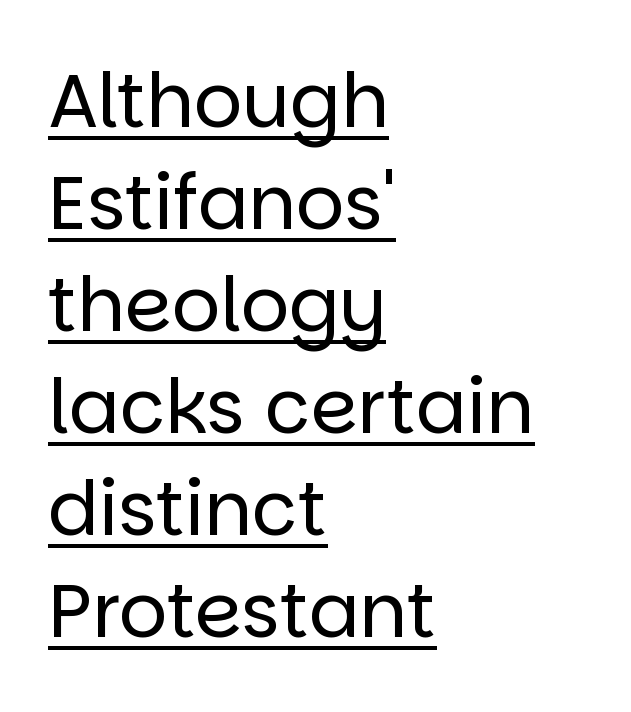
Q: Is the text bold? A: No.
Q: Is the text italic (slanted)? A: No, it is upright.
Q: Is the typeface a serif or a sans-serif typeface? A: Sans-serif.
Q: Is the text underlined? A: Yes.
Q: How is the paragraph aligned? A: Left-aligned.
Q: Is the spacing between letters normal or unusually wide? A: Normal.
Q: Is the spacing between lines tight, normal or loose? A: Normal.
Q: Width (condensed, normal, or wide)? A: Normal.
Q: Stroke contrast? A: Low.
Q: x-height? A: Large.
Q: Monospaced? A: No.
